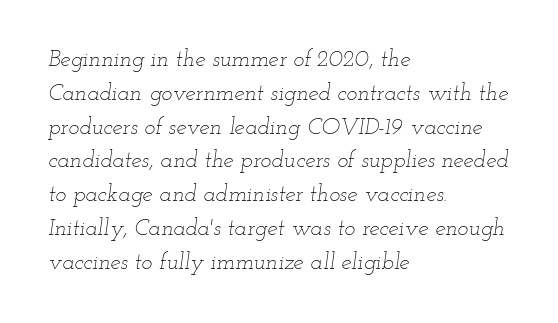
Students, note that the glyphs here touch the page at normal intervals. Leading: standard. Honestly, there is no underline to notice here at all. Every character sits at an angle, as italics do. Does the copy run flush right? No — it runs flush left.
